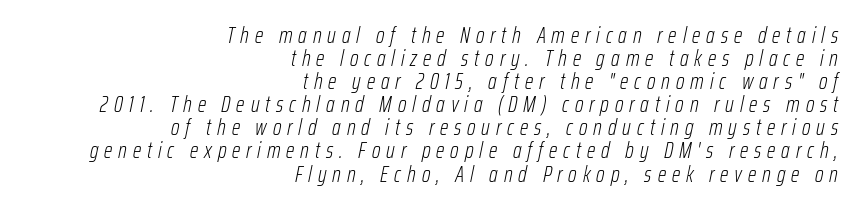
{"italic": "yes", "lean": "right", "slant_degrees": 12, "bold": "no", "underline": "no", "align": "right", "line_spacing": "tight", "line_spacing_ratio": 1.05, "letter_spacing": "wide", "letter_spacing_em": 0.27, "glyph_px": 22}
